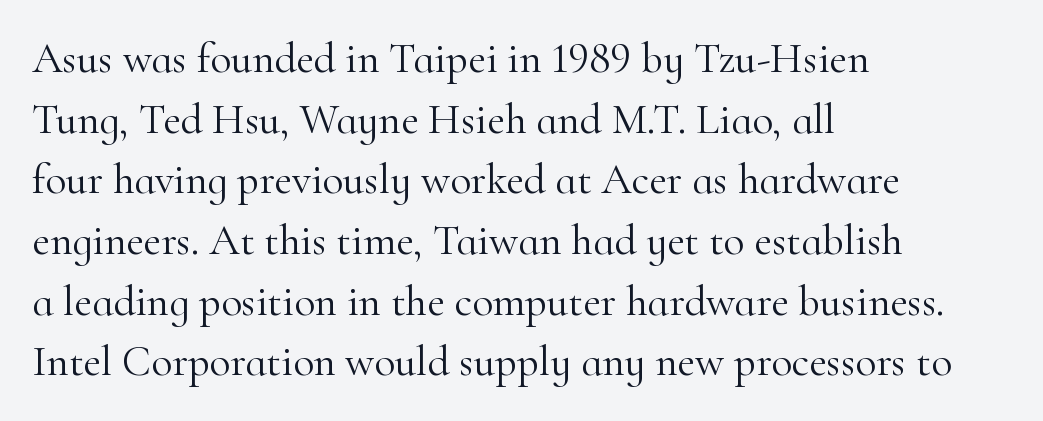
{"serif": "yes", "italic": "no", "bold": "no", "weight": "light", "width": "normal", "stroke_contrast": "high", "x_height": "small", "monospaced": "no", "underline": "no", "align": "left", "line_spacing": "normal", "line_spacing_ratio": 1.41, "letter_spacing": "normal", "letter_spacing_em": 0.0, "glyph_px": 43}
